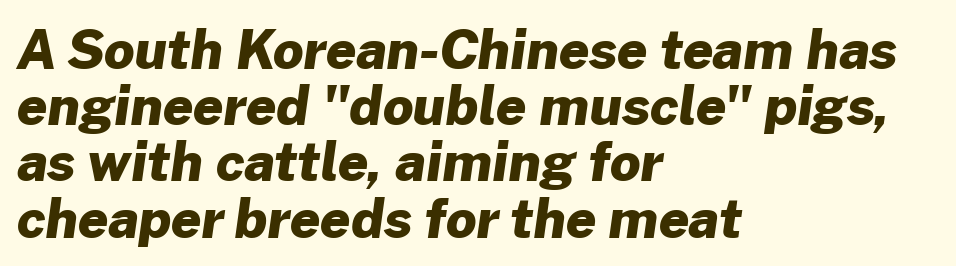
The image shows 53 px heavy sans-serif type; set left-aligned, tight line spacing (1.06x), normal letter spacing, not underlined; low stroke contrast and a medium x-height.
